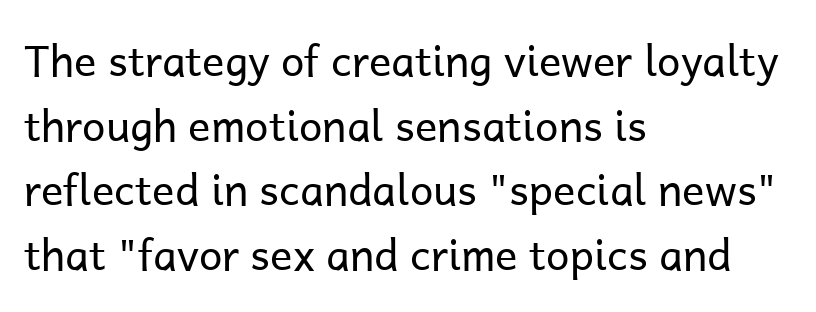
{"serif": "no", "italic": "no", "bold": "no", "weight": "regular", "width": "normal", "stroke_contrast": "low", "x_height": "medium", "monospaced": "no", "underline": "no", "align": "left", "line_spacing": "normal", "line_spacing_ratio": 1.54, "letter_spacing": "normal", "letter_spacing_em": 0.0, "glyph_px": 42}
